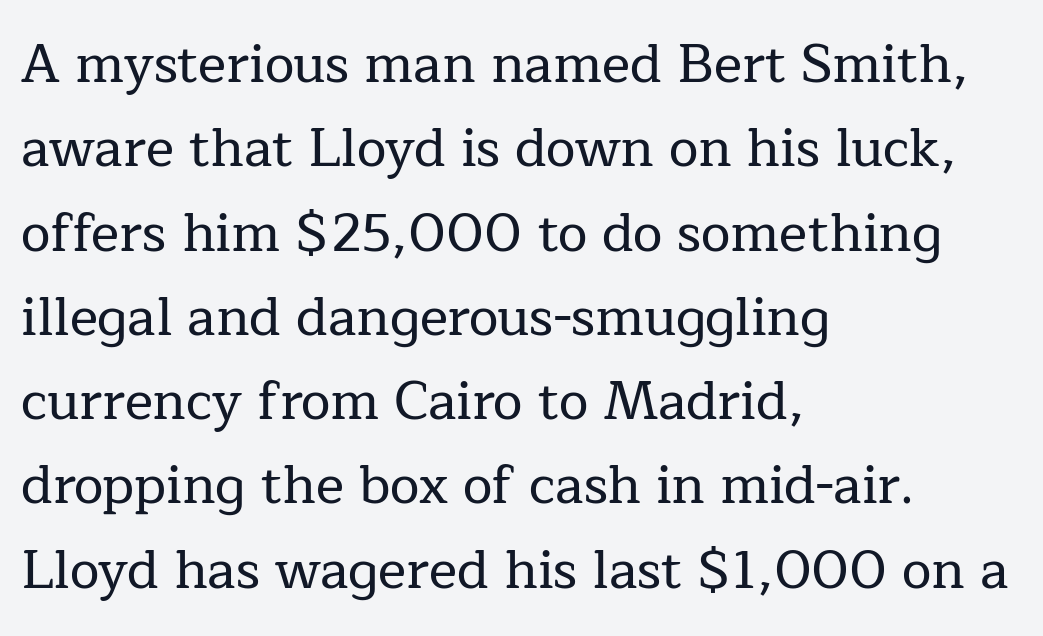
Q: Is the text italic (slanted)? A: No, it is upright.
Q: Is the typeface a serif or a sans-serif typeface? A: Serif.
Q: Is the text underlined? A: No.
Q: How is the paragraph aligned? A: Left-aligned.
Q: Is the spacing between letters normal or unusually wide? A: Normal.
Q: Is the spacing between lines tight, normal or loose? A: Normal.
Q: Width (condensed, normal, or wide)? A: Normal.
Q: Stroke contrast? A: Low.
Q: x-height? A: Medium.
Q: Monospaced? A: No.
